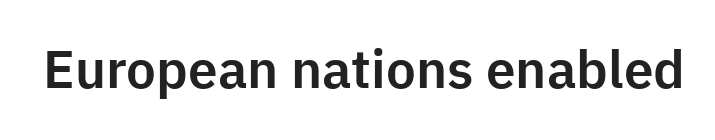
This is the regular roman posture of the typeface. The area under the type is left untouched. The passage shown has conventional tracking throughout. The text was rendered using a sans face with plain stroke endings. Spacing verdict: proportional, widths tailored to each character.
